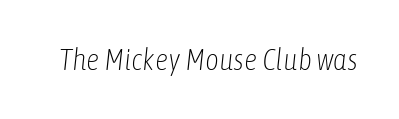
The weight tops out at a normal text grade. Just letters on the line, the space beneath them empty. This sample uses plain, unmodified letter spacing. The passage shown is typed in a proportional face where columns would drift.
